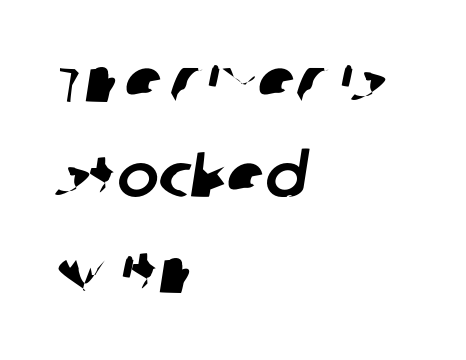
The image shows 62 px sans-serif type; set left-aligned, normal line spacing (1.54x), normal letter spacing, not underlined; low stroke contrast and a large x-height.
